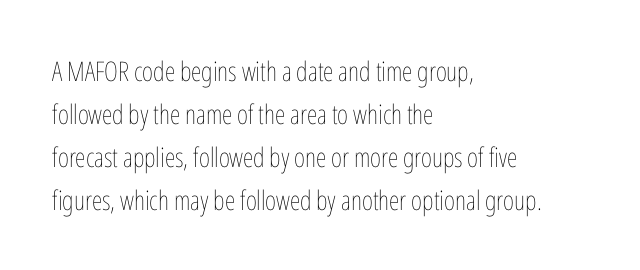
The image shows 27 px text type, upright; set left-aligned, normal line spacing (1.59x), normal letter spacing, not underlined.
